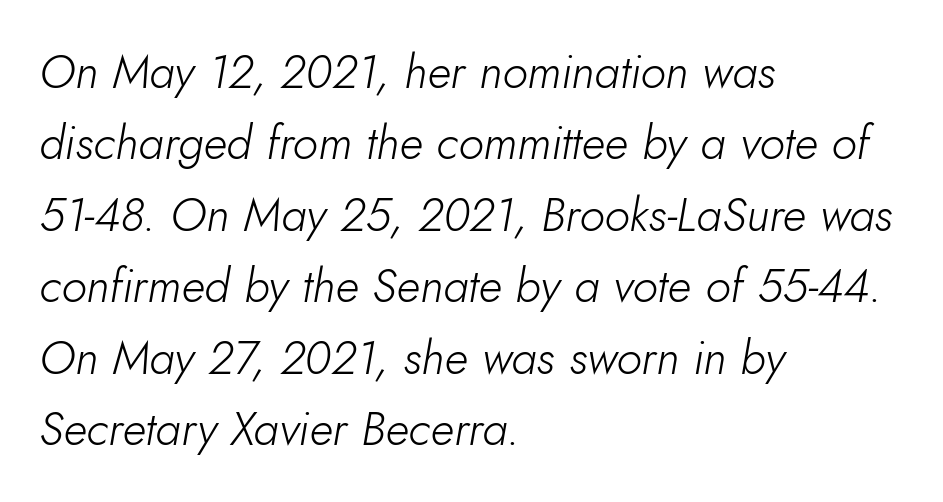
The image shows 47 px light type, italic (leaning right); set left-aligned, normal line spacing (1.52x), normal letter spacing, not underlined; low stroke contrast and a small x-height.
